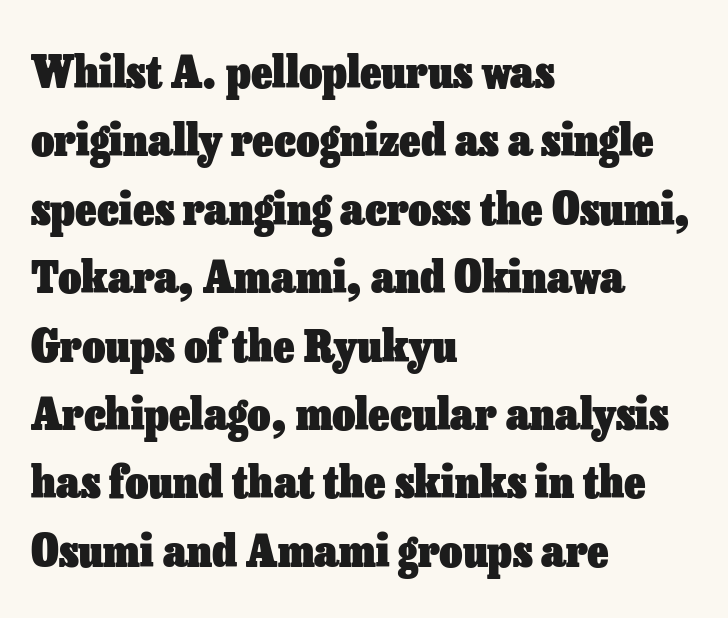
{"italic": "no", "bold": "yes", "weight": "heavy", "width": "normal", "stroke_contrast": "low", "x_height": "medium", "monospaced": "no", "underline": "no", "align": "left", "line_spacing": "normal", "line_spacing_ratio": 1.52, "letter_spacing": "normal", "letter_spacing_em": 0.0, "glyph_px": 45}
